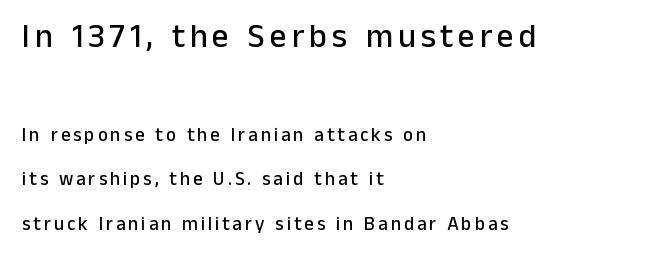
Q: Is the text italic (slanted)? A: No, it is upright.
Q: Is the typeface a serif or a sans-serif typeface? A: Sans-serif.
Q: Is the text underlined? A: No.
Q: How is the paragraph aligned? A: Left-aligned.
Q: Is the spacing between lines tight, normal or loose? A: Loose.
Q: Which block of text is set in a larger size, the first (top) or the second (bottom)? A: The first (top) one.
Q: Width (condensed, normal, or wide)? A: Normal.
Q: Stroke contrast? A: Low.
Q: x-height? A: Medium.
Q: Monospaced? A: No.
